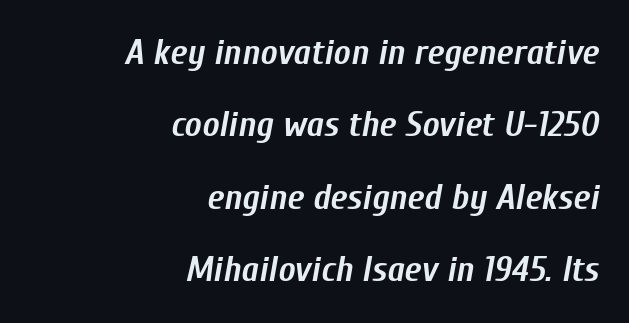
The image shows 36 px semibold, condensed type, italic (leaning right); set right-aligned, loose line spacing (2.01x), normal letter spacing, not underlined; low stroke contrast and a medium x-height.
